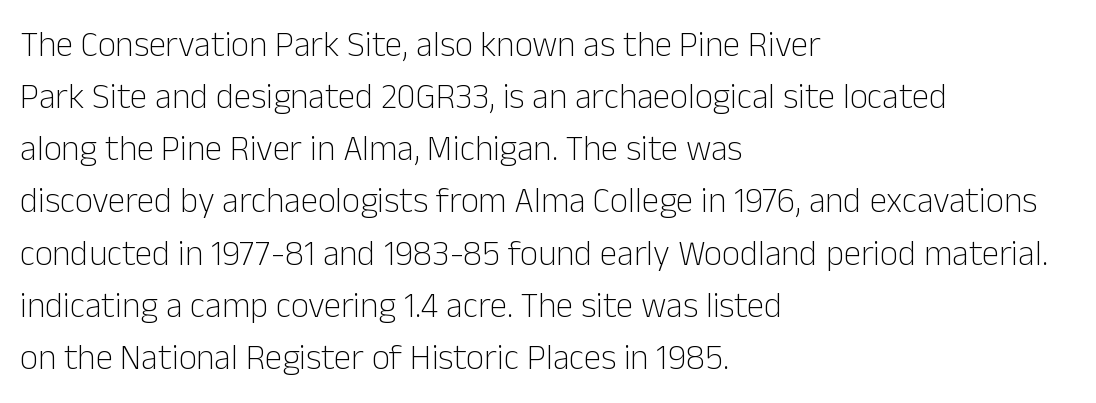
Q: Is the text bold? A: No.
Q: Is the text italic (slanted)? A: No, it is upright.
Q: Is the typeface a serif or a sans-serif typeface? A: Sans-serif.
Q: Is the text underlined? A: No.
Q: How is the paragraph aligned? A: Left-aligned.
Q: Is the spacing between letters normal or unusually wide? A: Normal.
Q: Is the spacing between lines tight, normal or loose? A: Normal.
Q: Width (condensed, normal, or wide)? A: Normal.
Q: Stroke contrast? A: Low.
Q: x-height? A: Medium.
Q: Monospaced? A: No.
